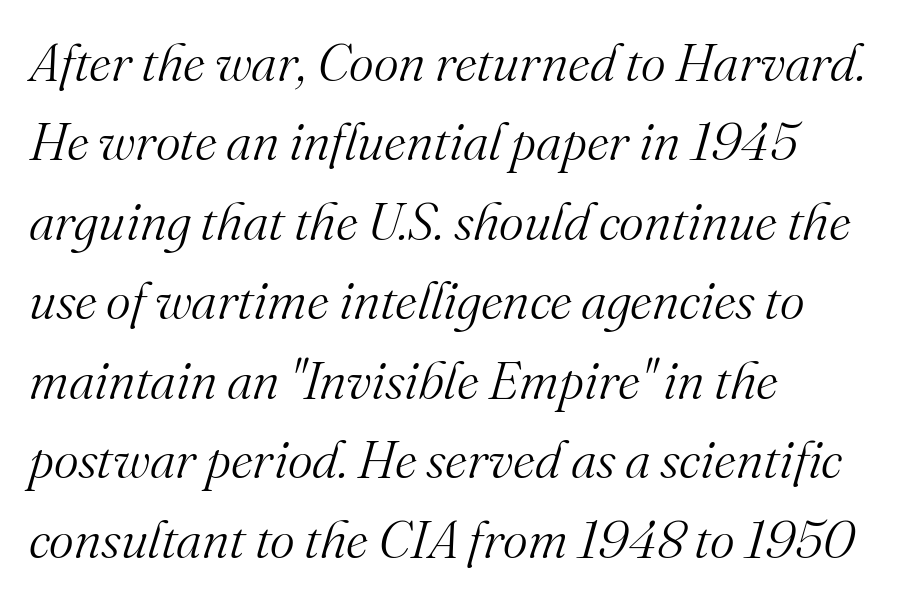
{"serif": "yes", "italic": "yes", "lean": "right", "slant_degrees": 16, "bold": "no", "weight": "light", "width": "normal", "stroke_contrast": "medium", "x_height": "small", "monospaced": "no", "underline": "no", "align": "left", "line_spacing": "normal", "line_spacing_ratio": 1.5, "letter_spacing": "normal", "letter_spacing_em": 0.0, "glyph_px": 53}
